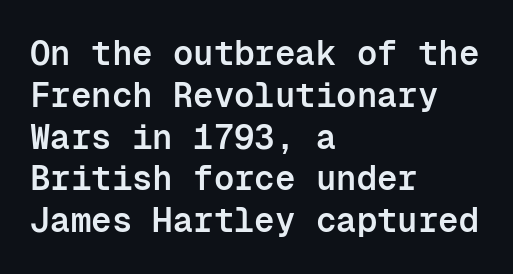
Q: Is the text bold? A: Semi-bold.
Q: Is the text italic (slanted)? A: No, it is upright.
Q: Is the typeface a serif or a sans-serif typeface? A: Sans-serif.
Q: Is the text underlined? A: No.
Q: How is the paragraph aligned? A: Left-aligned.
Q: Is the spacing between letters normal or unusually wide? A: Normal.
Q: Width (condensed, normal, or wide)? A: Normal.
Q: Stroke contrast? A: Low.
Q: x-height? A: Medium.
Q: Monospaced? A: Yes.
